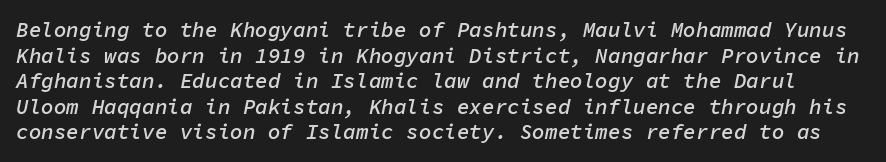
Q: Is the text bold? A: Semi-bold.
Q: Is the text italic (slanted)? A: Yes, it leans right by about 11 degrees.
Q: Is the text underlined? A: No.
Q: Is the spacing between letters normal or unusually wide? A: Normal.
